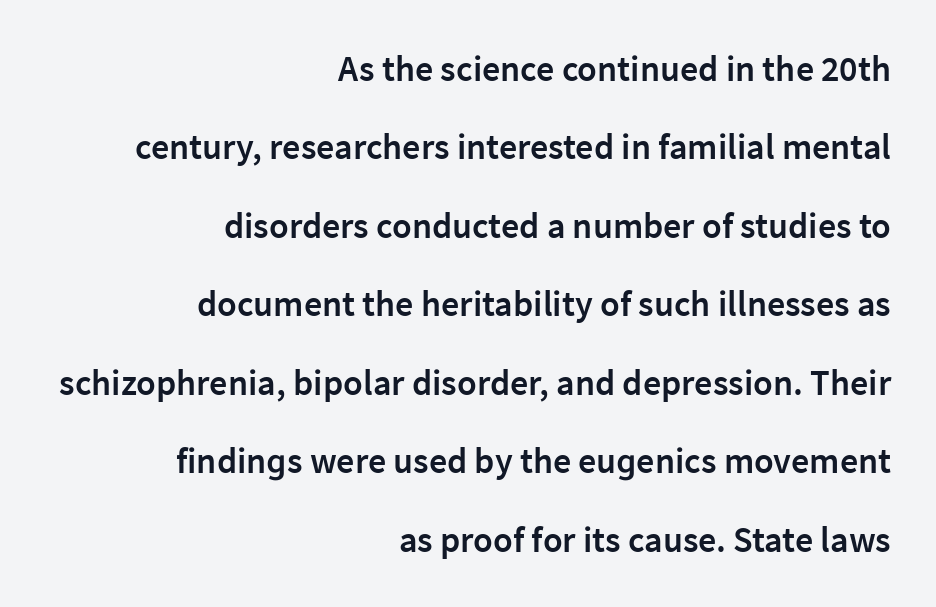
{"serif": "no", "italic": "no", "bold": "semi", "weight": "semibold", "width": "normal", "stroke_contrast": "low", "x_height": "medium", "monospaced": "no", "underline": "no", "align": "right", "line_spacing": "loose", "line_spacing_ratio": 2.18, "letter_spacing": "normal", "letter_spacing_em": 0.0, "glyph_px": 36}
